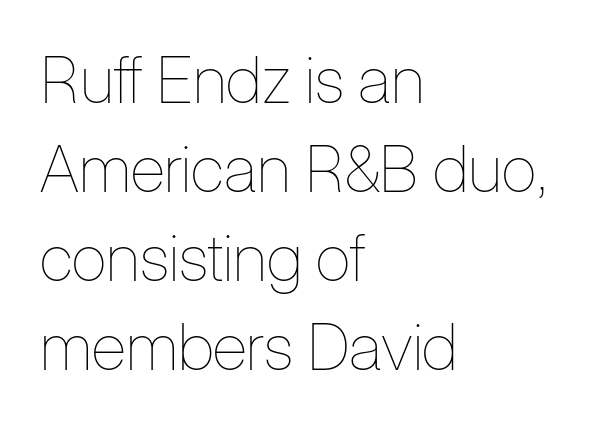
The passage is arranged the way most books set body copy — flush left. Each word holds together tightly as a unit, with standard inter-letter gaps. Each letter keeps its own natural width here, so spacing adapts to shape. Is the stroke heavy? The answer is a plain regular-or-lighter.
